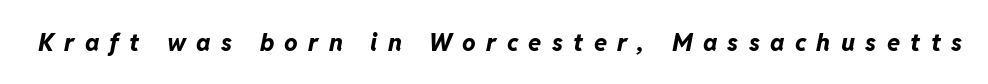
The image shows 24 px bold type, italic (leaning right); set unusually wide letter spacing (+0.43 em), not underlined.
